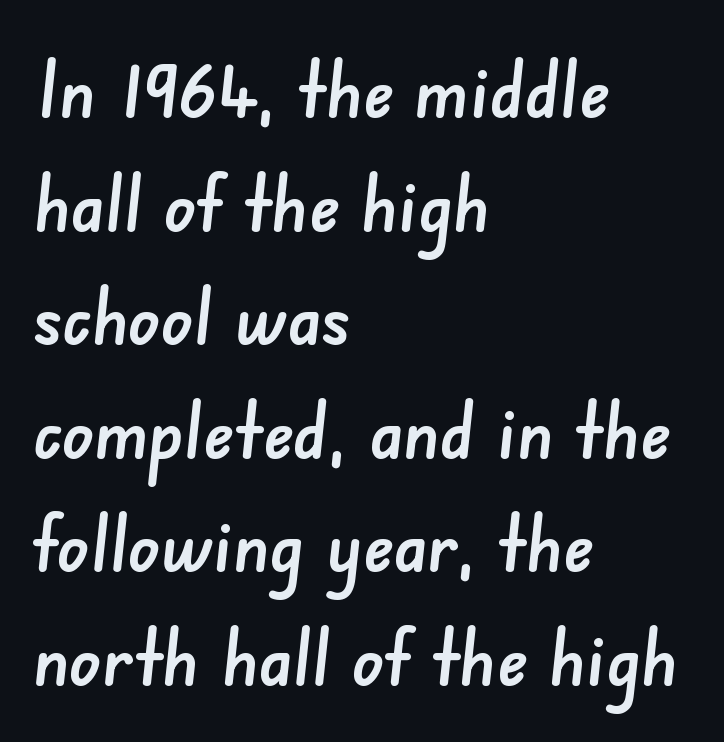
This sample uses a sans-serif face. Clear beneath every line of the passage. Is this a fixed-width face? No — the glyphs have proportional, varying widths. Evenly set lines give the paragraph a standard silhouette. Nobody touched the tracking dial on this one. Reading down the block, your eye returns to a fixed left position each line.
